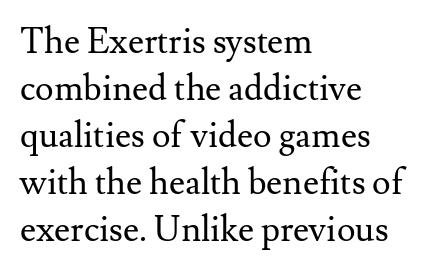
Q: Is the text bold? A: No.
Q: Is the text italic (slanted)? A: No, it is upright.
Q: Is the typeface a serif or a sans-serif typeface? A: Serif.
Q: Is the text underlined? A: No.
Q: How is the paragraph aligned? A: Left-aligned.
Q: Is the spacing between letters normal or unusually wide? A: Normal.
Q: Is the spacing between lines tight, normal or loose? A: Normal.
Q: Width (condensed, normal, or wide)? A: Normal.
Q: Stroke contrast? A: Medium.
Q: x-height? A: Small.
Q: Monospaced? A: No.
